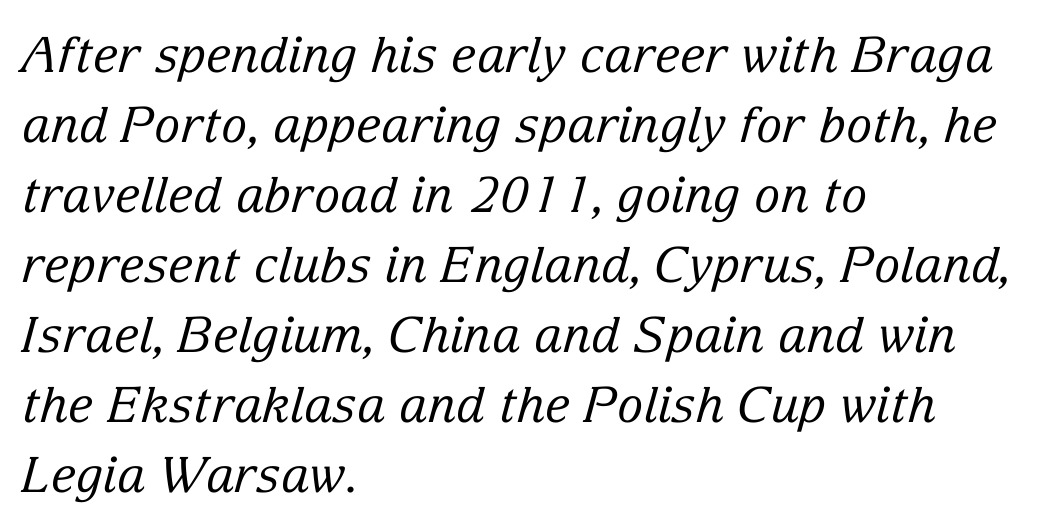
{"serif": "yes", "italic": "yes", "lean": "right", "slant_degrees": 15, "bold": "no", "weight": "regular", "width": "normal", "stroke_contrast": "low", "x_height": "medium", "monospaced": "no", "underline": "no", "align": "left", "line_spacing": "normal", "line_spacing_ratio": 1.43, "letter_spacing": "normal", "letter_spacing_em": 0.0, "glyph_px": 49}
